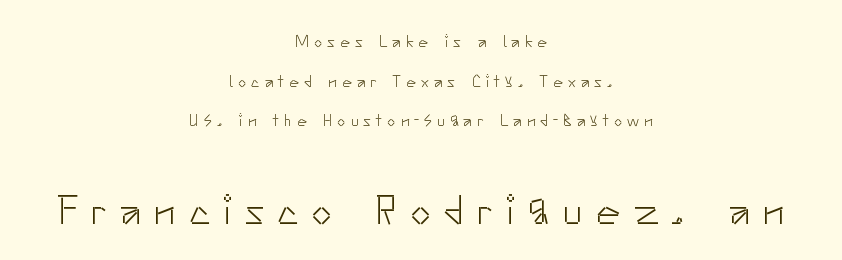
Q: Is the text bold? A: No.
Q: Is the text italic (slanted)? A: No, it is upright.
Q: Is the typeface a serif or a sans-serif typeface? A: Sans-serif.
Q: Is the text underlined? A: No.
Q: How is the paragraph aligned? A: Centered.
Q: Is the spacing between letters normal or unusually wide? A: Unusually wide.
Q: Is the spacing between lines tight, normal or loose? A: Loose.
Q: Which block of text is set in a larger size, the first (top) or the second (bottom)? A: The second (bottom) one.
Q: Width (condensed, normal, or wide)? A: Normal.
Q: Stroke contrast? A: Low.
Q: x-height? A: Small.
Q: Monospaced? A: No.
